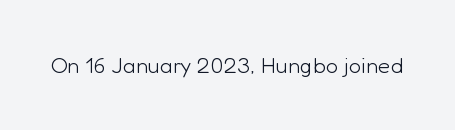
The image shows 22 px text type, upright; set normal letter spacing, not underlined.
